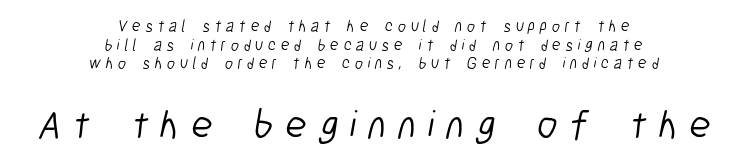
Q: Is the text bold? A: No.
Q: Is the typeface a serif or a sans-serif typeface? A: Sans-serif.
Q: Is the text underlined? A: No.
Q: How is the paragraph aligned? A: Centered.
Q: Is the spacing between letters normal or unusually wide? A: Unusually wide.
Q: Which block of text is set in a larger size, the first (top) or the second (bottom)? A: The second (bottom) one.
Q: Width (condensed, normal, or wide)? A: Condensed.
Q: Stroke contrast? A: Low.
Q: x-height? A: Medium.
Q: Monospaced? A: No.
